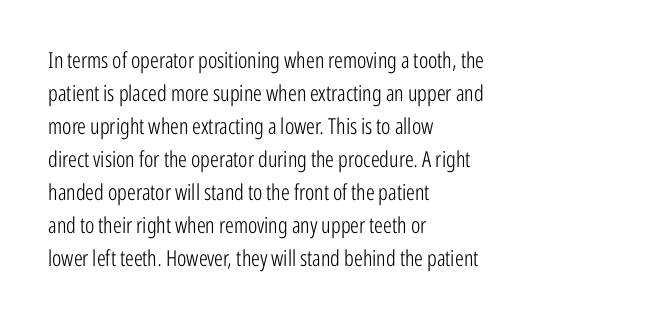
In terms of leading, this rendering sits right in the middle. Quick note: not italic, upright. Stems here are at most as thick as an everyday book face. Letter spacing: default.
